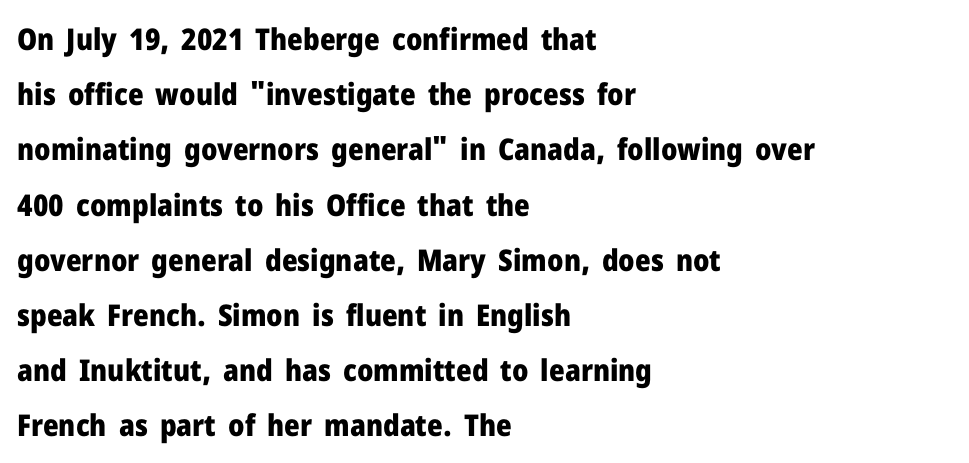
{"serif": "no", "italic": "no", "bold": "yes", "weight": "heavy", "width": "normal", "stroke_contrast": "low", "x_height": "medium", "monospaced": "no", "underline": "no", "align": "left", "line_spacing_ratio": 1.84, "letter_spacing": "normal", "letter_spacing_em": 0.0, "glyph_px": 30}
